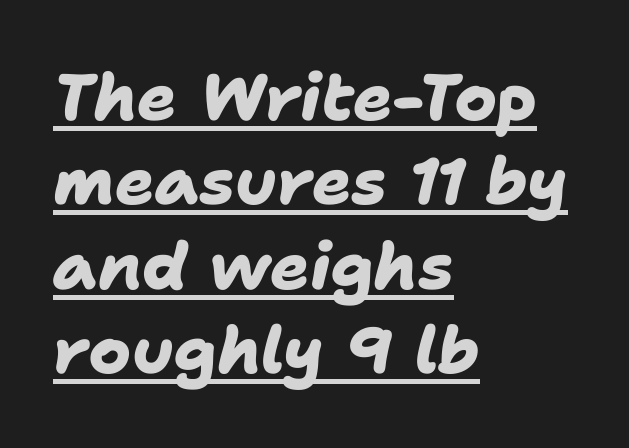
{"serif": "no", "bold": "yes", "weight": "heavy", "width": "normal", "stroke_contrast": "low", "x_height": "medium", "monospaced": "no", "underline": "yes", "align": "left", "line_spacing": "normal", "line_spacing_ratio": 1.3, "letter_spacing": "normal", "letter_spacing_em": 0.0, "glyph_px": 65}
